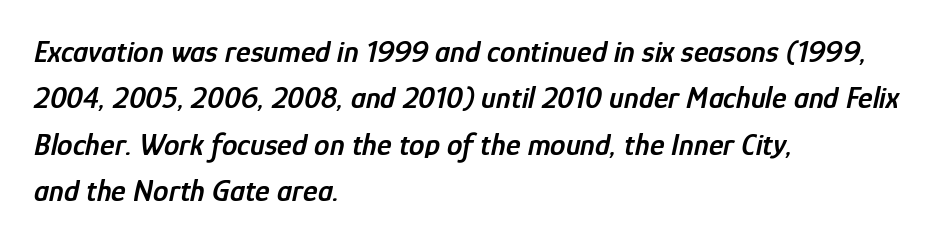
{"italic": "yes", "lean": "right", "slant_degrees": 12, "bold": "semi", "weight": "semibold", "width": "condensed", "stroke_contrast": "low", "x_height": "medium", "monospaced": "no", "underline": "no", "align": "left", "line_spacing": "normal", "line_spacing_ratio": 1.5, "letter_spacing": "normal", "letter_spacing_em": 0.0, "glyph_px": 31}
